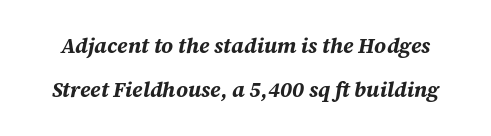
Q: Is the text bold? A: Yes.
Q: Is the text italic (slanted)? A: Yes, it leans right by about 12 degrees.
Q: Is the text underlined? A: No.
Q: Is the spacing between letters normal or unusually wide? A: Normal.
Q: Is the spacing between lines tight, normal or loose? A: Loose.
